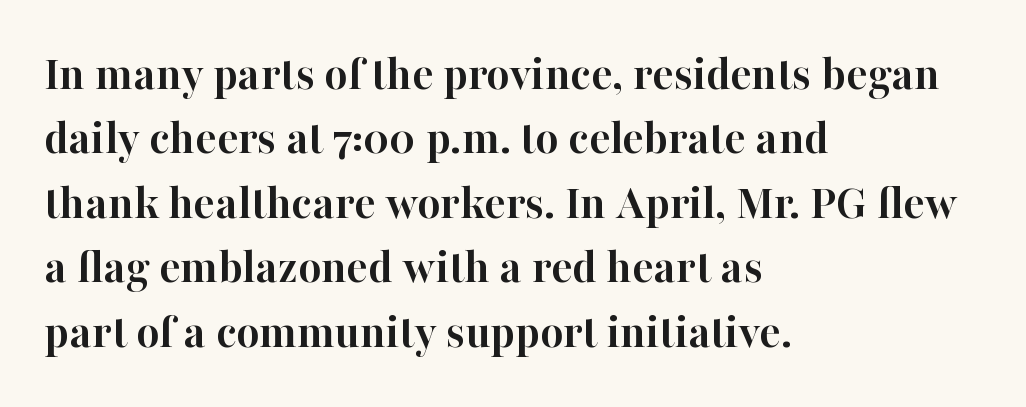
The image shows 50 px semibold serif type, upright; set left-aligned, normal line spacing (1.29x), normal letter spacing, not underlined; high stroke contrast and a medium x-height.
